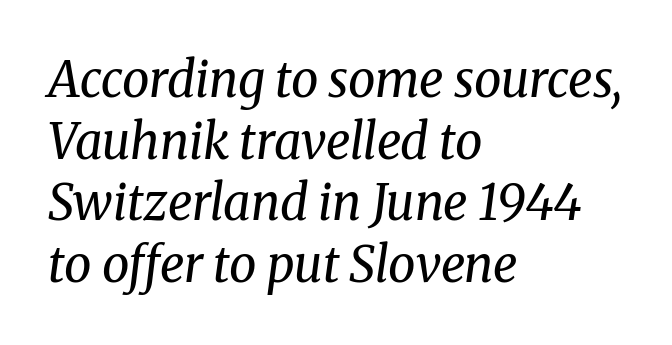
{"serif": "yes", "italic": "yes", "lean": "right", "slant_degrees": 8, "bold": "no", "weight": "regular", "width": "normal", "stroke_contrast": "medium", "x_height": "medium", "monospaced": "no", "underline": "no", "align": "left", "line_spacing": "normal", "line_spacing_ratio": 1.26, "letter_spacing": "normal", "letter_spacing_em": 0.0, "glyph_px": 49}
